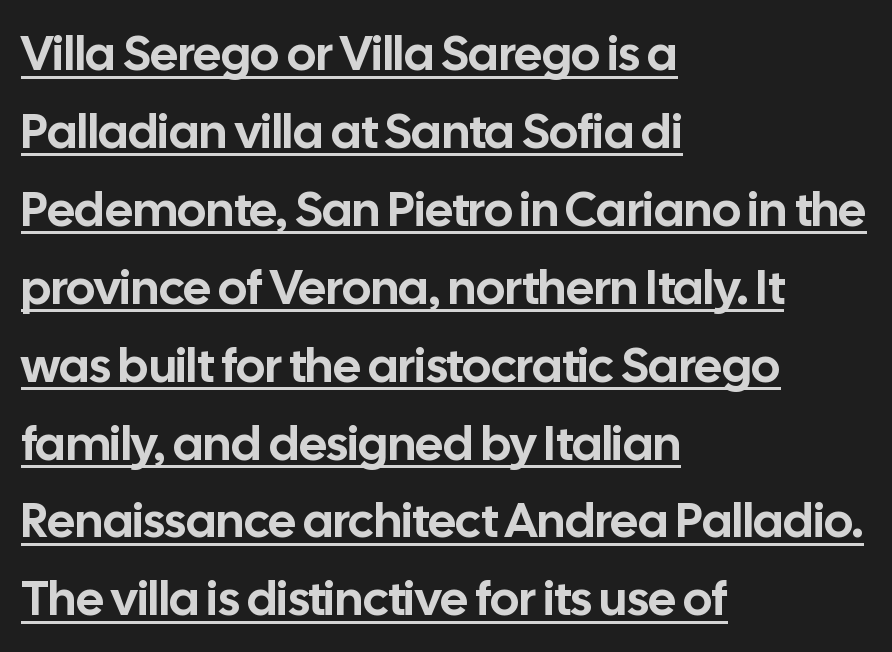
{"serif": "no", "italic": "no", "width": "normal", "stroke_contrast": "low", "x_height": "medium", "monospaced": "no", "underline": "yes", "align": "left", "line_spacing": "normal", "line_spacing_ratio": 1.59, "letter_spacing": "normal", "letter_spacing_em": 0.0, "glyph_px": 49}
